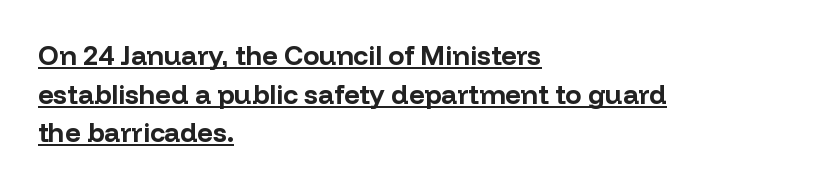
The image shows 27 px bold type, upright; set left-aligned, normal line spacing (1.43x), normal letter spacing, underlined.
